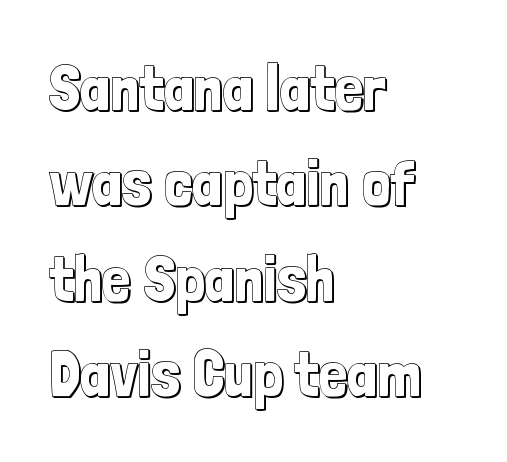
Q: Is the text italic (slanted)? A: No, it is upright.
Q: Is the text underlined? A: No.
Q: How is the paragraph aligned? A: Left-aligned.
Q: Is the spacing between letters normal or unusually wide? A: Normal.
Q: Is the spacing between lines tight, normal or loose? A: Normal.
Q: Width (condensed, normal, or wide)? A: Condensed.
Q: x-height? A: Medium.
Q: Monospaced? A: No.
